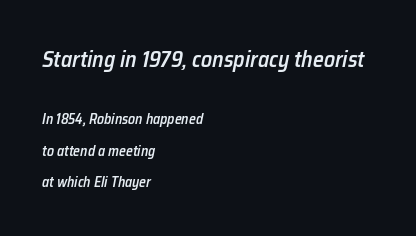
Q: Is the text bold? A: Semi-bold.
Q: Is the text italic (slanted)? A: Yes, it leans right by about 12 degrees.
Q: Is the text underlined? A: No.
Q: How is the paragraph aligned? A: Left-aligned.
Q: Is the spacing between letters normal or unusually wide? A: Normal.
Q: Is the spacing between lines tight, normal or loose? A: Loose.
Q: Which block of text is set in a larger size, the first (top) or the second (bottom)? A: The first (top) one.
